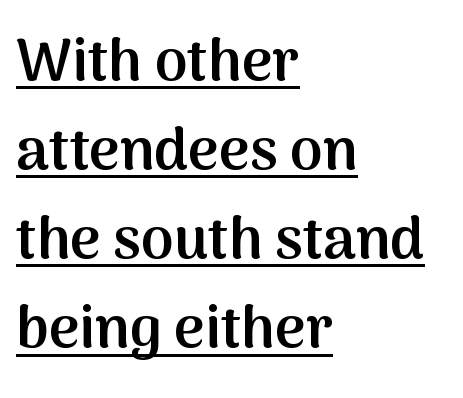
Spacing verdict: proportional, widths tailored to each character. Caption: lettering with a line underneath. These lines were composed using upright roman letters. These lines keep a tight, regular rhythm from letter to letter.
